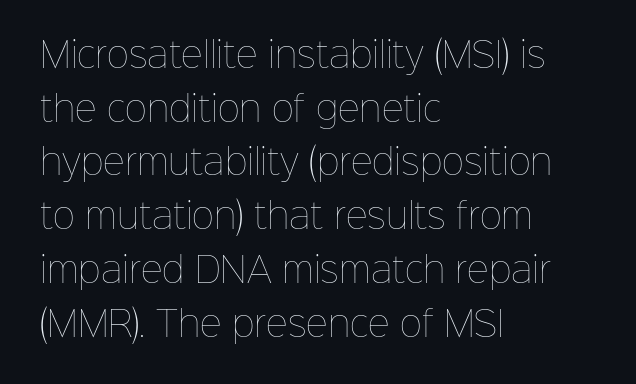
Q: Is the text bold? A: No.
Q: Is the text italic (slanted)? A: No, it is upright.
Q: Is the text underlined? A: No.
Q: How is the paragraph aligned? A: Left-aligned.
Q: Is the spacing between letters normal or unusually wide? A: Normal.
Q: Is the spacing between lines tight, normal or loose? A: Normal.
Q: Width (condensed, normal, or wide)? A: Normal.
Q: Stroke contrast? A: Low.
Q: x-height? A: Medium.
Q: Monospaced? A: No.
